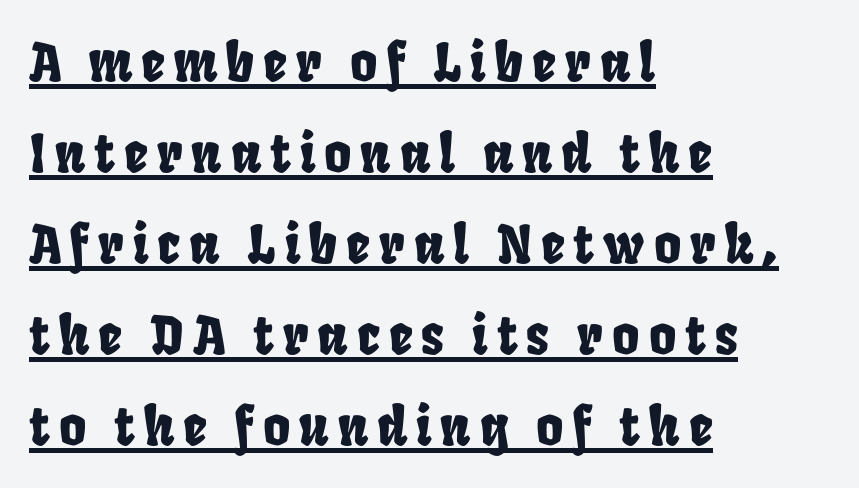
Q: Is the typeface a serif or a sans-serif typeface? A: Sans-serif.
Q: Is the text underlined? A: Yes.
Q: How is the paragraph aligned? A: Left-aligned.
Q: Width (condensed, normal, or wide)? A: Condensed.
Q: Stroke contrast? A: Low.
Q: x-height? A: Large.
Q: Monospaced? A: No.
